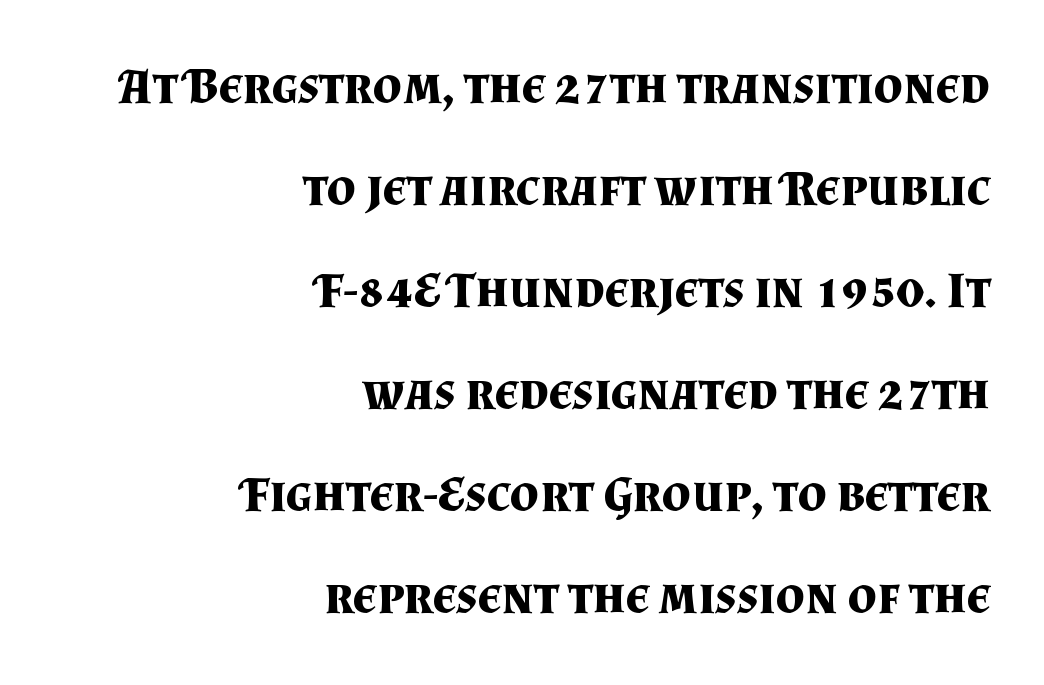
In terms of letterform style, serifs are clearly present. Words appear dense and cohesive because spacing is normal. Italic? Not at all — the glyphs are vertical. Nobody drew a line under any word here. Summary of vertical rhythm: relaxed, with wide interline spacing. Spacing verdict: proportional, widths tailored to each character.
